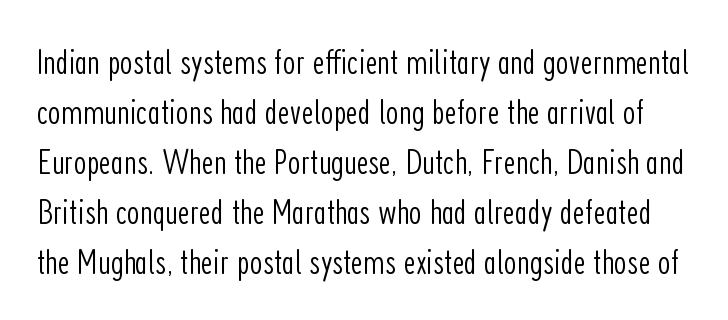
The image shows 37 px light, condensed sans-serif type, upright; set normal line spacing (1.35x), normal letter spacing, not underlined; low stroke contrast and a medium x-height.
